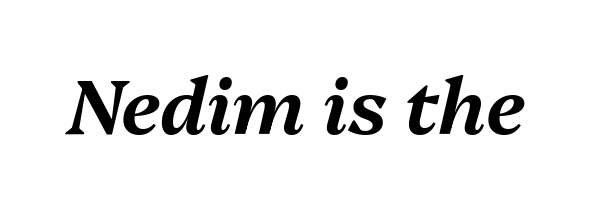
The image shows 77 px text type, italic (leaning right); set normal letter spacing, not underlined; medium stroke contrast and a medium x-height.
